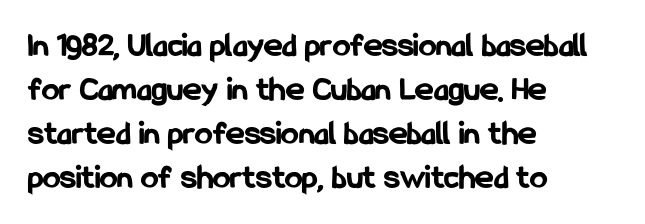
{"serif": "no", "italic": "no", "bold": "yes", "weight": "bold", "width": "condensed", "stroke_contrast": "low", "x_height": "medium", "monospaced": "no", "underline": "no", "align": "left", "line_spacing": "normal", "line_spacing_ratio": 1.26, "letter_spacing": "normal", "letter_spacing_em": 0.0, "glyph_px": 35}
